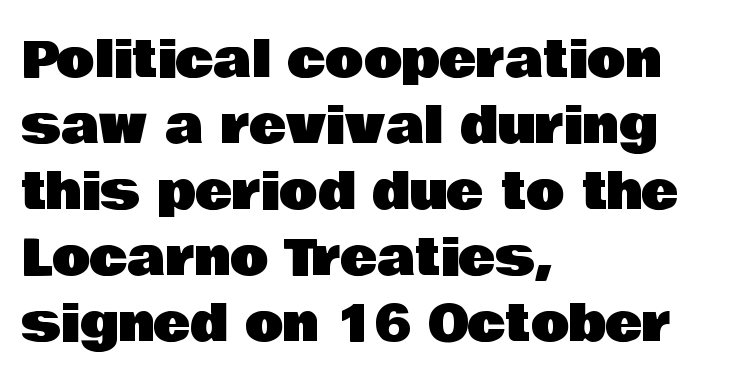
{"serif": "no", "italic": "no", "width": "normal", "stroke_contrast": "low", "x_height": "large", "monospaced": "no", "underline": "no", "align": "left", "line_spacing": "normal", "line_spacing_ratio": 1.32, "letter_spacing": "normal", "letter_spacing_em": 0.0, "glyph_px": 50}
